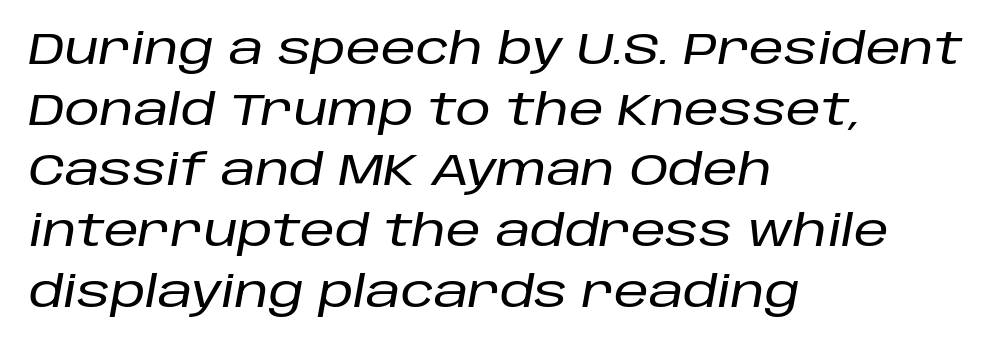
Q: Is the text italic (slanted)? A: Yes, it leans right by about 10 degrees.
Q: Is the text underlined? A: No.
Q: How is the paragraph aligned? A: Left-aligned.
Q: Is the spacing between letters normal or unusually wide? A: Normal.
Q: Is the spacing between lines tight, normal or loose? A: Normal.
Q: Width (condensed, normal, or wide)? A: Normal.
Q: Stroke contrast? A: Low.
Q: x-height? A: Large.
Q: Monospaced? A: No.
